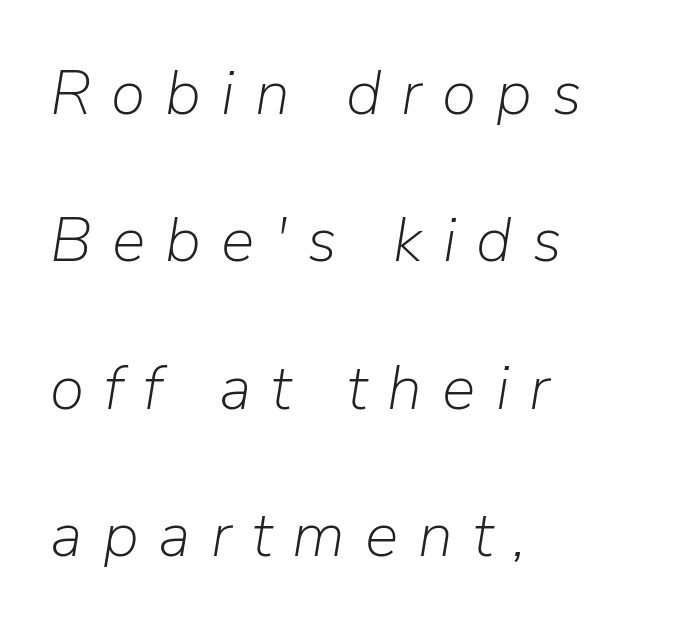
The image shows 63 px light type, italic (leaning right); set left-aligned, loose line spacing (2.34x), unusually wide letter spacing (+0.32 em), not underlined; low stroke contrast and a medium x-height.
